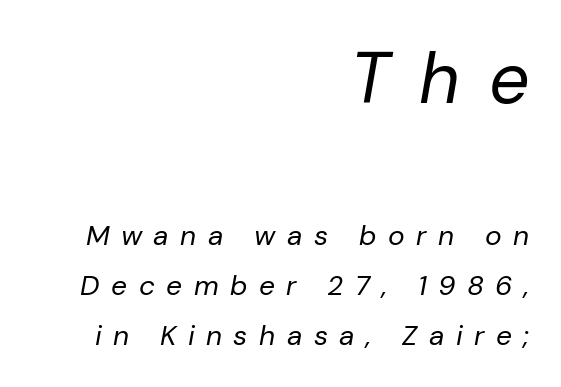
Q: Is the text bold? A: No.
Q: Is the text italic (slanted)? A: Yes, it leans right by about 10 degrees.
Q: Is the text underlined? A: No.
Q: How is the paragraph aligned? A: Right-aligned.
Q: Is the spacing between letters normal or unusually wide? A: Unusually wide.
Q: Which block of text is set in a larger size, the first (top) or the second (bottom)? A: The first (top) one.
Q: Width (condensed, normal, or wide)? A: Normal.
Q: Stroke contrast? A: Low.
Q: x-height? A: Medium.
Q: Monospaced? A: No.
